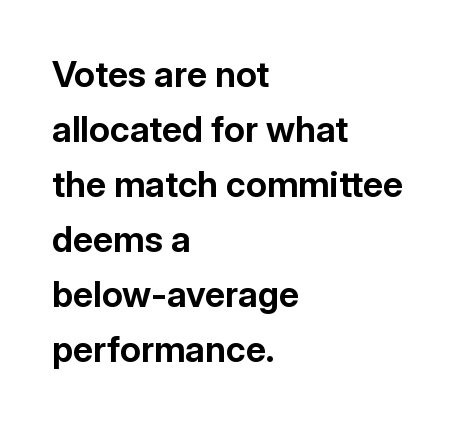
{"serif": "no", "italic": "no", "bold": "yes", "weight": "bold", "width": "normal", "stroke_contrast": "low", "x_height": "medium", "monospaced": "no", "underline": "no", "align": "left", "line_spacing": "normal", "line_spacing_ratio": 1.53, "letter_spacing": "normal", "letter_spacing_em": 0.0, "glyph_px": 36}
